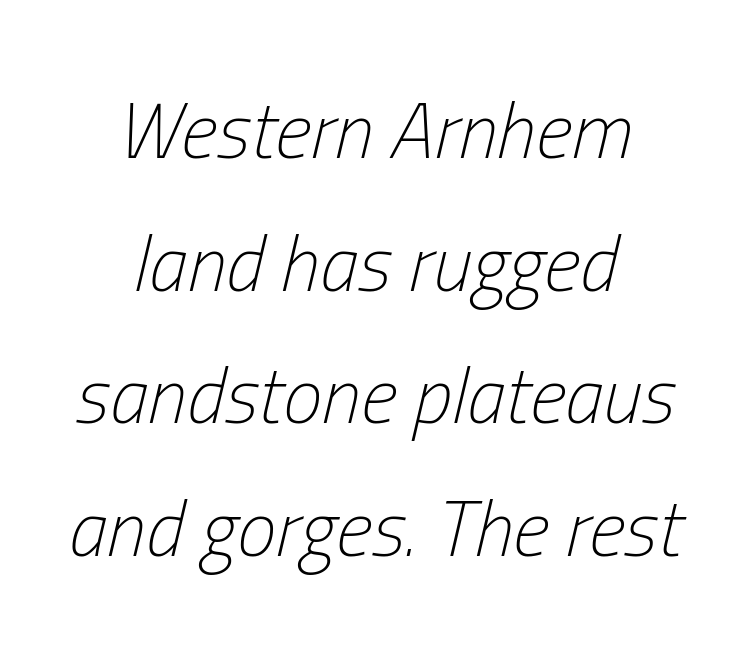
{"italic": "yes", "lean": "right", "slant_degrees": 13, "bold": "no", "weight": "light", "width": "condensed", "stroke_contrast": "low", "x_height": "medium", "monospaced": "no", "underline": "no", "align": "center", "line_spacing": "normal", "line_spacing_ratio": 1.68, "letter_spacing": "normal", "letter_spacing_em": 0.0, "glyph_px": 79}
